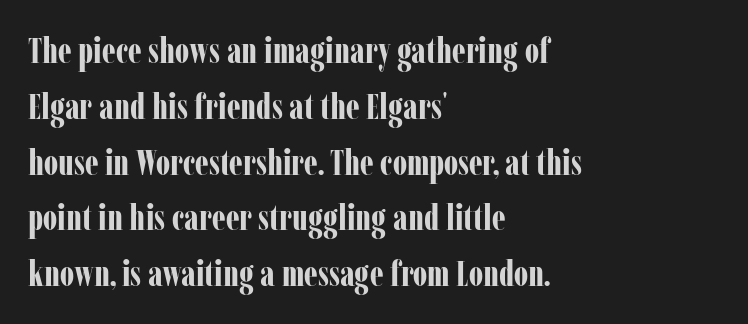
The image shows 36 px bold, condensed serif type, upright; set left-aligned, normal line spacing (1.55x), normal letter spacing, not underlined; low stroke contrast and a medium x-height.
